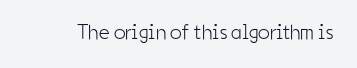
The image shows 21 px text type, upright; set normal letter spacing, not underlined.
